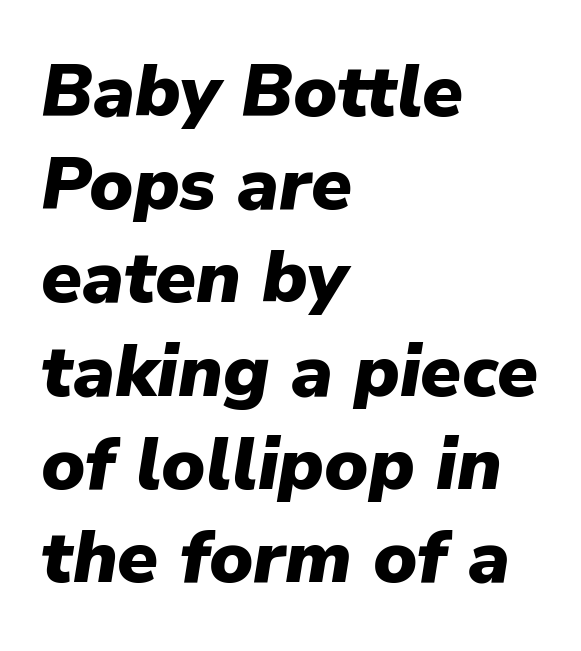
The image shows 74 px heavy type, italic (leaning right); set left-aligned, normal line spacing (1.26x), normal letter spacing, not underlined; low stroke contrast and a medium x-height.
